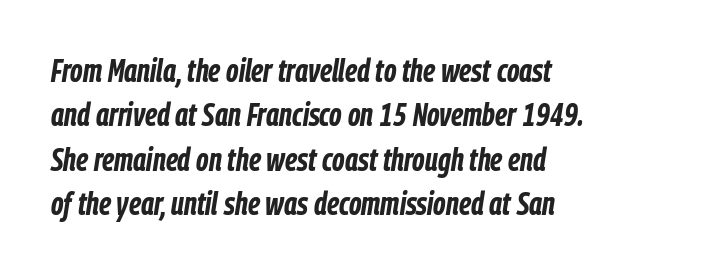
Tracking here is standard; glyphs follow each other at the usual distance. The zone under the glyphs is completely vacant. The lines in this sample share a left origin and differ only in where they stop. Successive baselines arrive at the customary interval.
